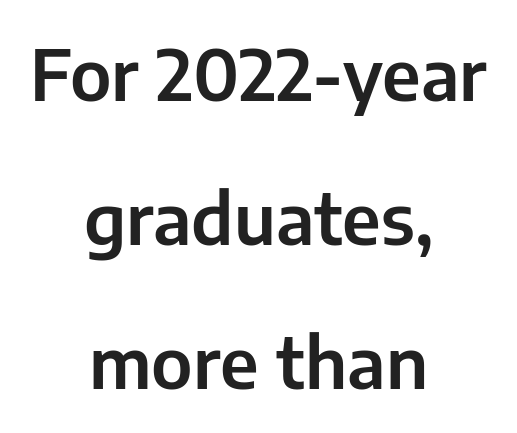
{"serif": "no", "italic": "no", "width": "normal", "stroke_contrast": "low", "x_height": "medium", "monospaced": "no", "underline": "no", "align": "center", "line_spacing": "loose", "line_spacing_ratio": 2.03, "letter_spacing": "normal", "letter_spacing_em": 0.0, "glyph_px": 71}
